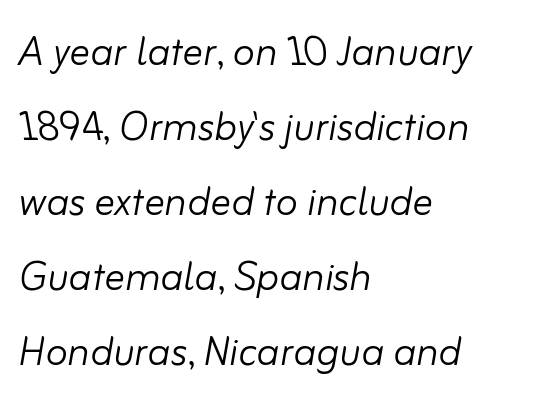
This rendering uses left alignment, leaving the right contour irregular. Regular leading. The gap between lines stays unmarked. Every character sits at an angle, as italics do.
